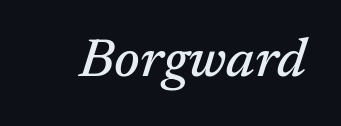
The image shows 55 px serif type, italic (leaning right); set normal letter spacing, not underlined; medium stroke contrast and a medium x-height.
